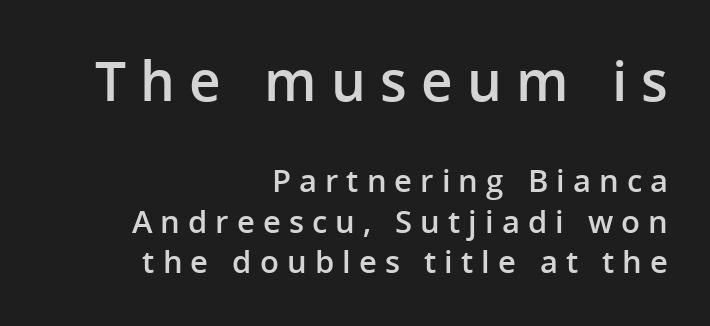
{"serif": "no", "italic": "no", "bold": "semi", "weight": "semibold", "width": "normal", "stroke_contrast": "low", "x_height": "medium", "monospaced": "no", "underline": "no", "align": "right", "line_spacing": "normal", "line_spacing_ratio": 1.31, "letter_spacing": "wide", "letter_spacing_em": 0.26, "larger_block": "first", "size_ratio": 1.77, "glyph_px": 55}
